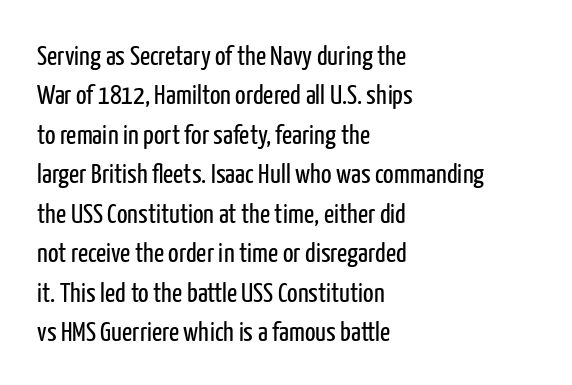
{"serif": "no", "italic": "no", "bold": "no", "weight": "regular", "width": "condensed", "stroke_contrast": "low", "x_height": "medium", "monospaced": "no", "underline": "no", "align": "left", "line_spacing": "normal", "line_spacing_ratio": 1.41, "letter_spacing": "normal", "letter_spacing_em": 0.0, "glyph_px": 28}
